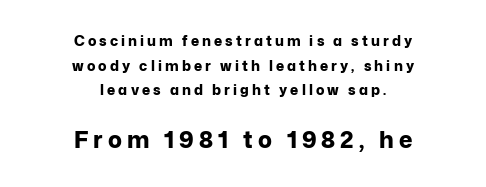
Just letters on the line, the space beneath them empty. The whitespace from short lines is split evenly between both sides. Tracking here is generous; glyphs stand well apart from one another. Small over large — that's the arrangement of the two blocks here. This is the regular roman posture of the typeface.
